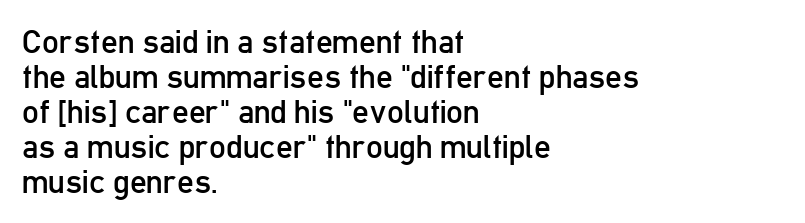
The image shows 33 px regular-weight, condensed sans-serif type, upright; set left-aligned, tight line spacing (1.06x), normal letter spacing, not underlined; low stroke contrast and a medium x-height.
